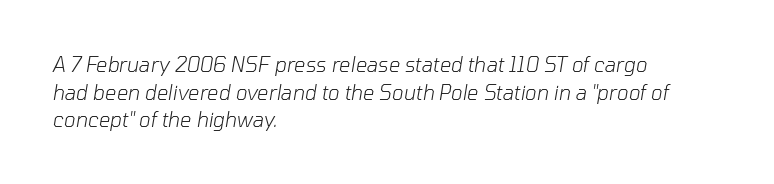
Q: Is the text bold? A: No.
Q: Is the text italic (slanted)? A: Yes, it leans right by about 10 degrees.
Q: Is the text underlined? A: No.
Q: How is the paragraph aligned? A: Left-aligned.
Q: Is the spacing between letters normal or unusually wide? A: Normal.
Q: Is the spacing between lines tight, normal or loose? A: Normal.
